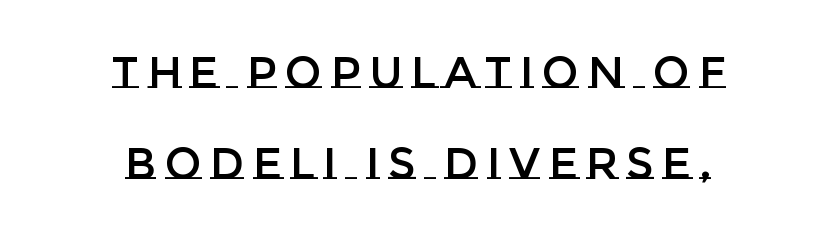
{"italic": "no", "width": "normal", "stroke_contrast": "low", "x_height": "large", "monospaced": "no", "underline": "no", "align": "center", "line_spacing": "loose", "line_spacing_ratio": 2.07, "glyph_px": 44}
